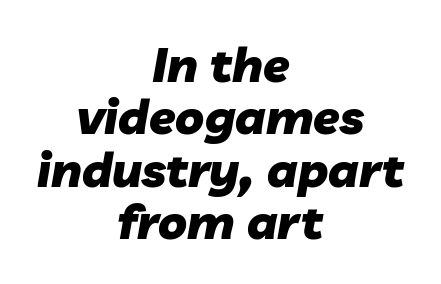
In terms of weight, the rendering is a true, heavy bold. Do the characters align in a grid? No, the font is proportional. The whole block is typeset with a tilt. Standard letterfit; no display-style spreading of the glyphs.
